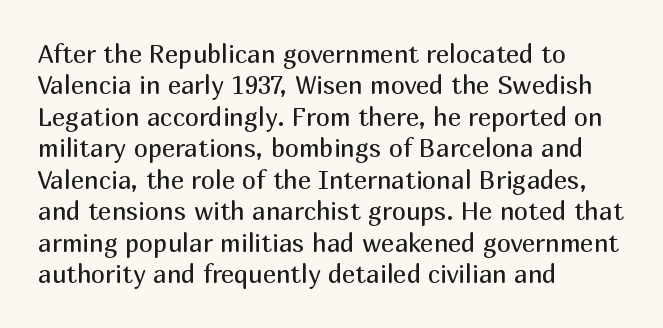
The image shows 25 px text type, upright; set left-aligned, normal line spacing (1.26x), normal letter spacing, not underlined.
